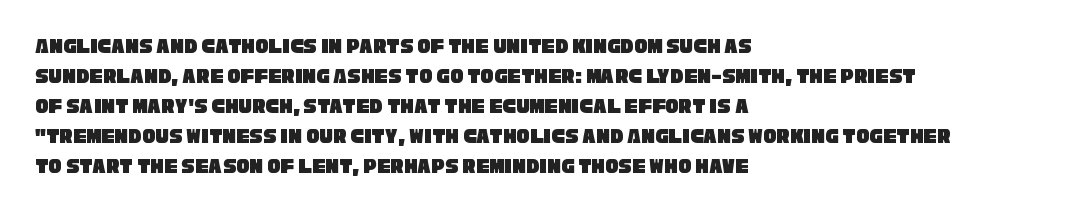
{"underline": "no", "align": "left", "line_spacing": "normal", "line_spacing_ratio": 1.36, "letter_spacing": "normal", "letter_spacing_em": 0.0, "glyph_px": 22}
